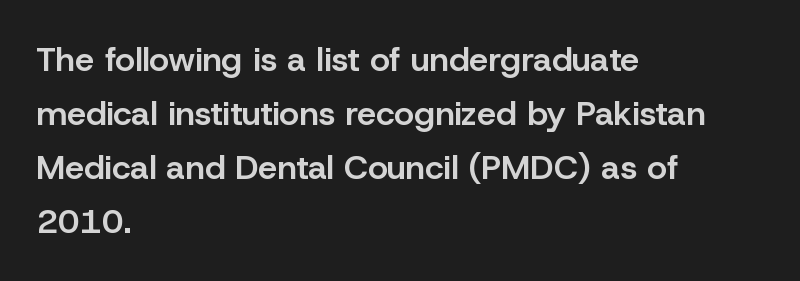
Q: Is the text bold? A: Semi-bold.
Q: Is the text italic (slanted)? A: No, it is upright.
Q: Is the typeface a serif or a sans-serif typeface? A: Sans-serif.
Q: Is the text underlined? A: No.
Q: How is the paragraph aligned? A: Left-aligned.
Q: Is the spacing between letters normal or unusually wide? A: Normal.
Q: Is the spacing between lines tight, normal or loose? A: Normal.
Q: Width (condensed, normal, or wide)? A: Normal.
Q: Stroke contrast? A: Low.
Q: x-height? A: Medium.
Q: Monospaced? A: No.
